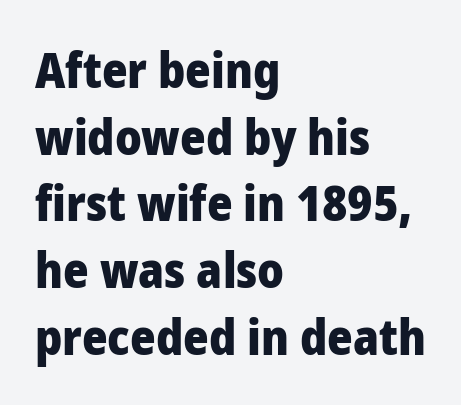
{"serif": "no", "italic": "no", "bold": "yes", "weight": "heavy", "width": "normal", "stroke_contrast": "low", "x_height": "medium", "monospaced": "no", "underline": "no", "align": "left", "line_spacing": "normal", "line_spacing_ratio": 1.36, "letter_spacing": "normal", "letter_spacing_em": 0.0, "glyph_px": 49}
